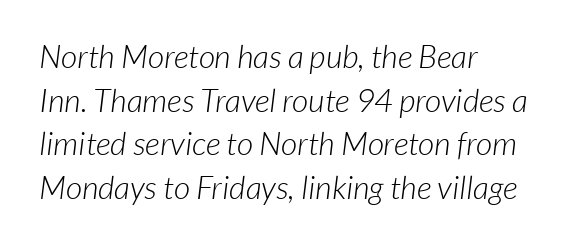
Q: Is the text bold? A: No.
Q: Is the typeface a serif or a sans-serif typeface? A: Sans-serif.
Q: Is the text underlined? A: No.
Q: How is the paragraph aligned? A: Left-aligned.
Q: Is the spacing between letters normal or unusually wide? A: Normal.
Q: Is the spacing between lines tight, normal or loose? A: Normal.
Q: Width (condensed, normal, or wide)? A: Normal.
Q: Stroke contrast? A: Low.
Q: x-height? A: Medium.
Q: Monospaced? A: No.
